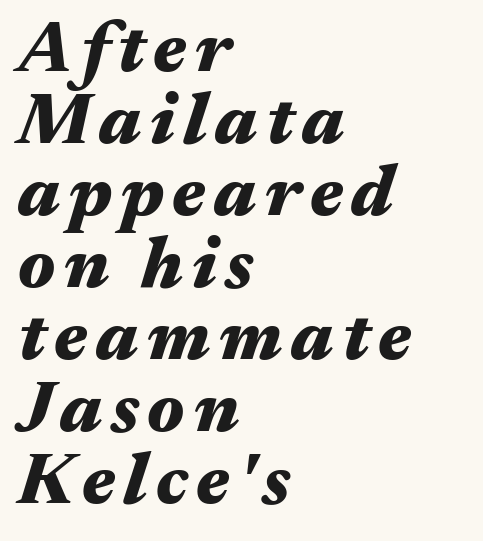
Each letter keeps its own natural width here, so spacing adapts to shape. The string is rendered with underlining switched off. The lettering tilts uniformly, giving the passage an italic look. Weight: bold.
